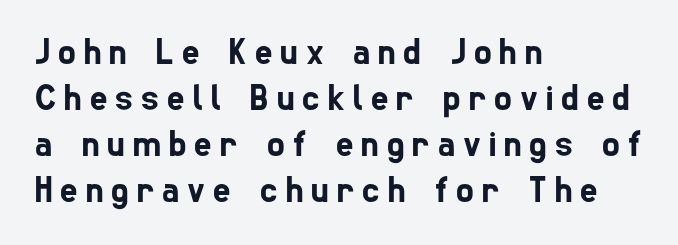
{"serif": "no", "width": "condensed", "stroke_contrast": "low", "x_height": "medium", "monospaced": "no", "underline": "no", "align": "left", "line_spacing_ratio": 1.24, "letter_spacing": "wide", "letter_spacing_em": 0.22, "glyph_px": 37}
